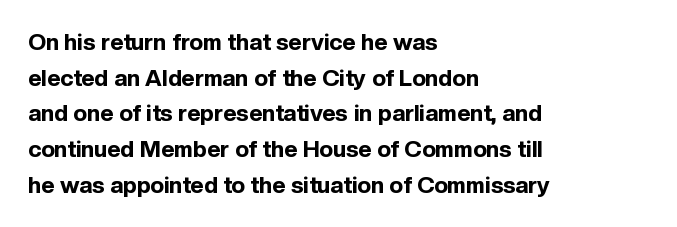
Is the block centered? No — it sits flush against the left margin. A full-strength bold gives these letters their thick strokes. The zone under the glyphs is completely vacant. This sample uses an upright cut, with every glyph sitting square on the baseline. The passage shown has conventional tracking throughout. The line-height multiplier appears to be the usual default.
